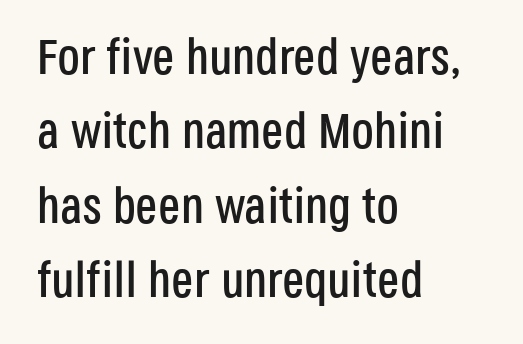
{"serif": "no", "italic": "no", "width": "condensed", "stroke_contrast": "low", "x_height": "large", "monospaced": "no", "underline": "no", "align": "left", "line_spacing": "normal", "line_spacing_ratio": 1.49, "letter_spacing": "normal", "letter_spacing_em": 0.0, "glyph_px": 50}
